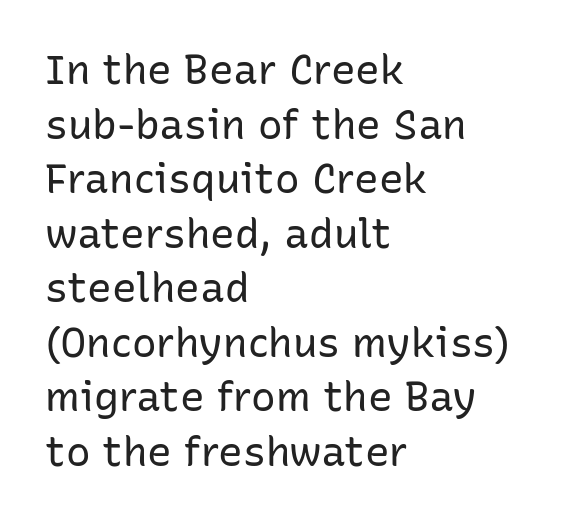
This sample has the flowing, uneven cadence of proportional lettering. The rag falls on the right side of this text block. The rendering shows plain stroke endings on the letterforms — a sans-serif design. Compared with typical body copy, the letter spacing here is the same.
